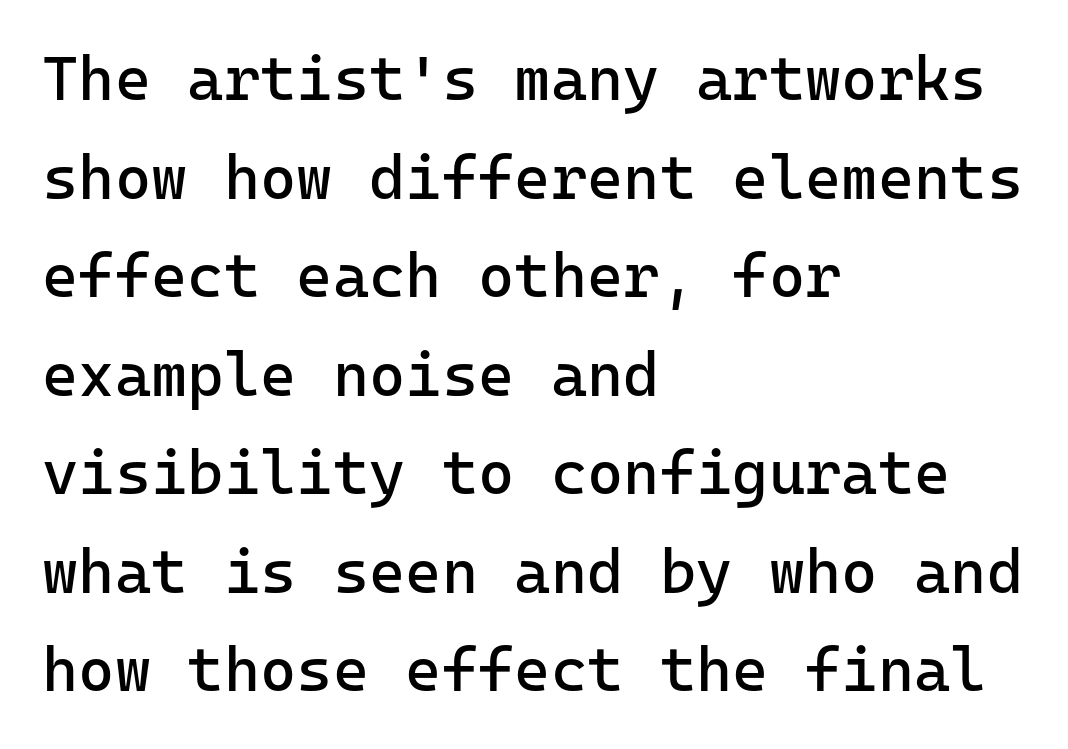
{"serif": "no", "italic": "no", "bold": "no", "weight": "regular", "width": "normal", "stroke_contrast": "low", "x_height": "medium", "monospaced": "yes", "underline": "no", "align": "left", "line_spacing": "normal", "line_spacing_ratio": 1.59, "letter_spacing": "normal", "letter_spacing_em": 0.0, "glyph_px": 62}
